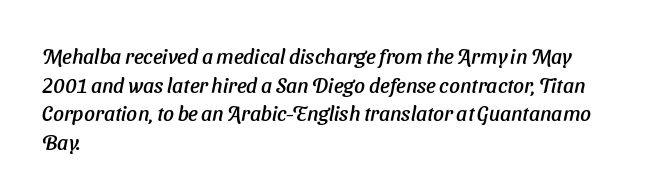
{"italic": "yes", "lean": "right", "slant_degrees": 11, "underline": "no", "align": "left", "line_spacing": "normal", "line_spacing_ratio": 1.36, "letter_spacing": "normal", "letter_spacing_em": 0.0, "glyph_px": 21}
